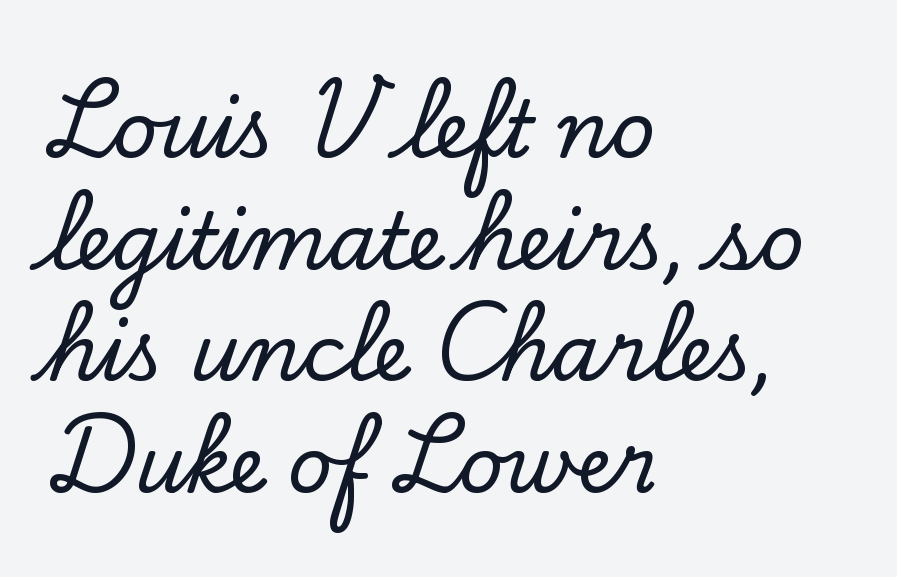
Q: Is the text italic (slanted)? A: Yes.
Q: Is the typeface a serif or a sans-serif typeface? A: Serif.
Q: Is the text underlined? A: No.
Q: How is the paragraph aligned? A: Left-aligned.
Q: Is the spacing between letters normal or unusually wide? A: Normal.
Q: Is the spacing between lines tight, normal or loose? A: Normal.
Q: Width (condensed, normal, or wide)? A: Normal.
Q: Stroke contrast? A: Low.
Q: x-height? A: Small.
Q: Monospaced? A: No.
